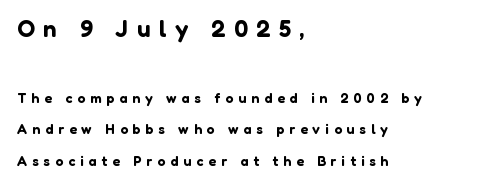
The image shows 24 px text type, upright; set left-aligned, loose line spacing (2.27x), unusually wide letter spacing (+0.36 em), not underlined; the first (top) block is 1.71x larger.
